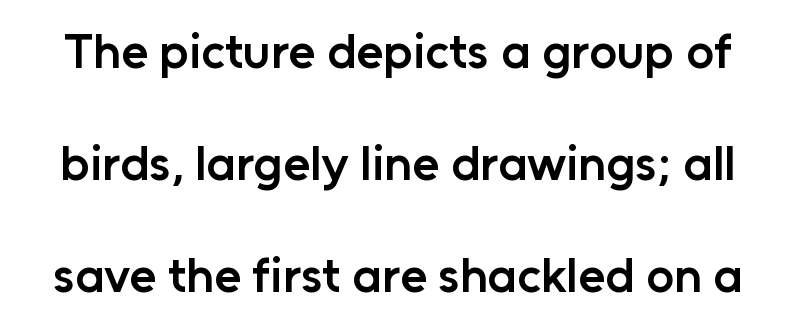
The image shows 49 px semibold sans-serif type, upright; set loose line spacing (2.29x), normal letter spacing, not underlined; low stroke contrast and a medium x-height.
